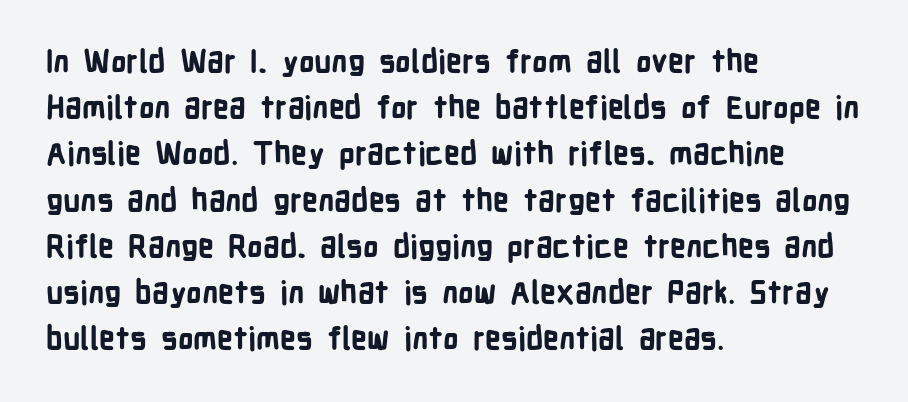
{"serif": "no", "italic": "no", "bold": "yes", "weight": "bold", "width": "condensed", "stroke_contrast": "low", "x_height": "medium", "monospaced": "no", "underline": "no", "align": "left", "line_spacing": "normal", "line_spacing_ratio": 1.49, "letter_spacing": "normal", "letter_spacing_em": 0.0, "glyph_px": 31}
